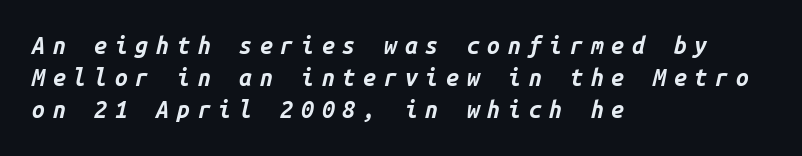
Q: Is the text bold? A: Yes.
Q: Is the text italic (slanted)? A: Yes, it leans right by about 14 degrees.
Q: Is the text underlined? A: No.
Q: How is the paragraph aligned? A: Left-aligned.
Q: Is the spacing between letters normal or unusually wide? A: Unusually wide.
Q: Is the spacing between lines tight, normal or loose? A: Normal.
